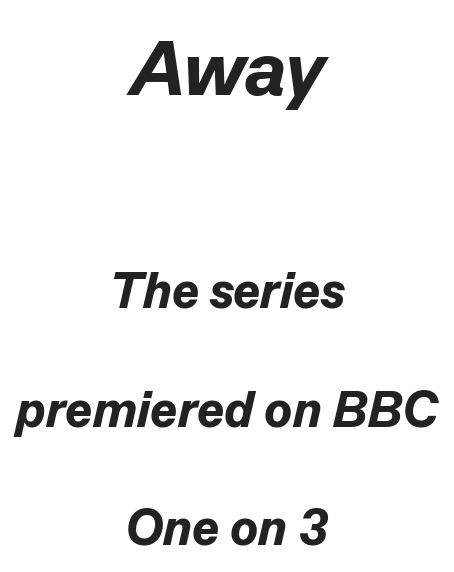
The image shows 77 px bold type, italic (leaning right); set centered, loose line spacing (2.32x), normal letter spacing, not underlined; the first (top) block is 1.51x larger; low stroke contrast and a medium x-height.
